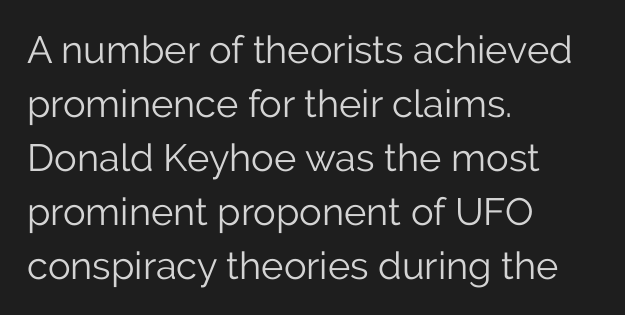
The image shows 38 px light sans-serif type, upright; set left-aligned, normal line spacing (1.42x), normal letter spacing, not underlined; low stroke contrast and a medium x-height.
